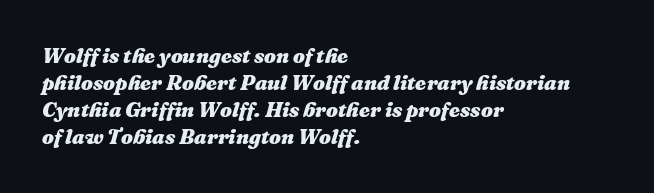
Q: Is the text bold? A: Yes.
Q: Is the text italic (slanted)? A: Yes, it leans right by about 16 degrees.
Q: Is the text underlined? A: No.
Q: How is the paragraph aligned? A: Left-aligned.
Q: Is the spacing between letters normal or unusually wide? A: Normal.
Q: Is the spacing between lines tight, normal or loose? A: Normal.
